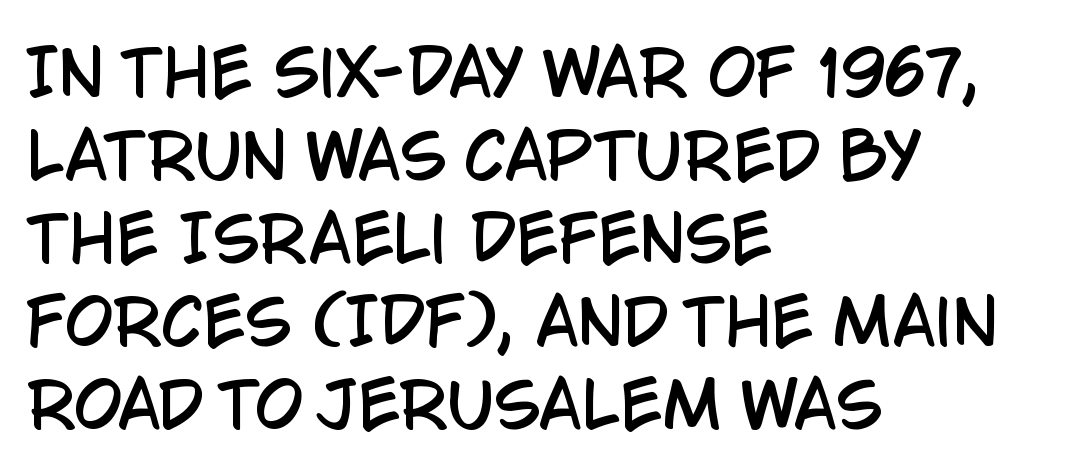
{"serif": "no", "italic": "no", "width": "condensed", "stroke_contrast": "low", "x_height": "large", "monospaced": "no", "underline": "no", "align": "left", "line_spacing": "normal", "line_spacing_ratio": 1.34, "letter_spacing": "normal", "letter_spacing_em": 0.0, "glyph_px": 62}
